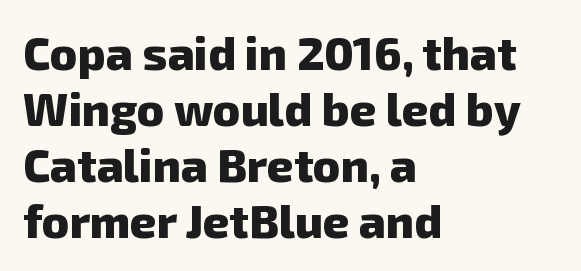
The image shows 46 px heavy sans-serif type; set left-aligned, line spacing 1.22x, normal letter spacing, not underlined; low stroke contrast and a medium x-height.
